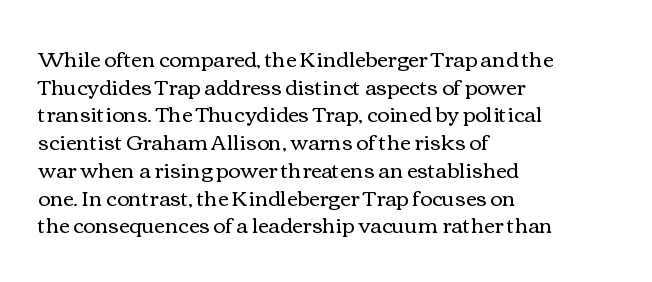
Q: Is the text bold? A: No.
Q: Is the text italic (slanted)? A: No, it is upright.
Q: Is the text underlined? A: No.
Q: How is the paragraph aligned? A: Left-aligned.
Q: Is the spacing between letters normal or unusually wide? A: Normal.
Q: Is the spacing between lines tight, normal or loose? A: Normal.
